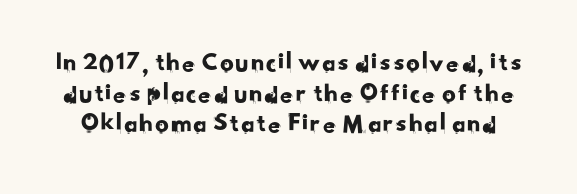
The image shows 27 px text type; set tight line spacing (1.13x), normal letter spacing, not underlined.
